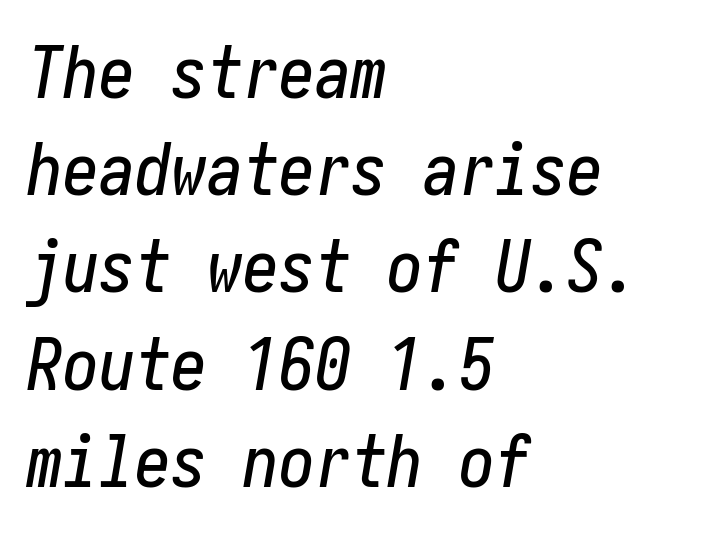
{"italic": "yes", "lean": "right", "slant_degrees": 10, "width": "condensed", "stroke_contrast": "low", "x_height": "medium", "underline": "no", "align": "left", "line_spacing": "normal", "line_spacing_ratio": 1.35, "letter_spacing": "normal", "letter_spacing_em": 0.0, "glyph_px": 72}
